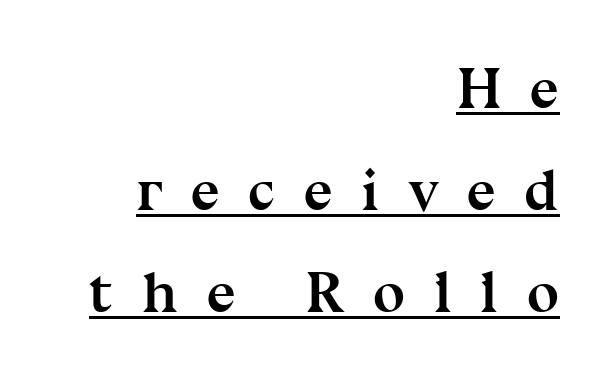
The image shows 58 px semibold serif type, upright; set right-aligned, line spacing 1.76x, unusually wide letter spacing (+0.49 em), underlined; medium stroke contrast and a medium x-height.
